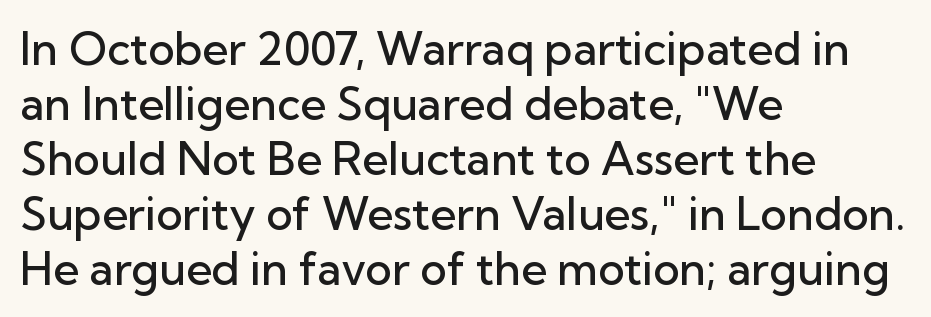
Q: Is the text bold? A: Semi-bold.
Q: Is the text italic (slanted)? A: No, it is upright.
Q: Is the typeface a serif or a sans-serif typeface? A: Sans-serif.
Q: Is the text underlined? A: No.
Q: How is the paragraph aligned? A: Left-aligned.
Q: Is the spacing between letters normal or unusually wide? A: Normal.
Q: Width (condensed, normal, or wide)? A: Normal.
Q: Stroke contrast? A: Low.
Q: x-height? A: Medium.
Q: Monospaced? A: No.
